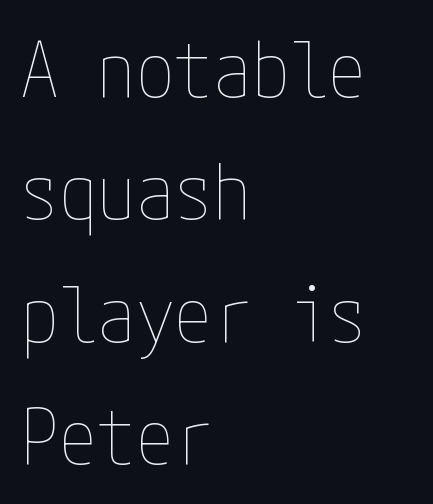
Q: Is the text bold? A: No.
Q: Is the text italic (slanted)? A: No, it is upright.
Q: Is the text underlined? A: No.
Q: How is the paragraph aligned? A: Left-aligned.
Q: Is the spacing between letters normal or unusually wide? A: Normal.
Q: Is the spacing between lines tight, normal or loose? A: Normal.
Q: Width (condensed, normal, or wide)? A: Condensed.
Q: Stroke contrast? A: Low.
Q: x-height? A: Medium.
